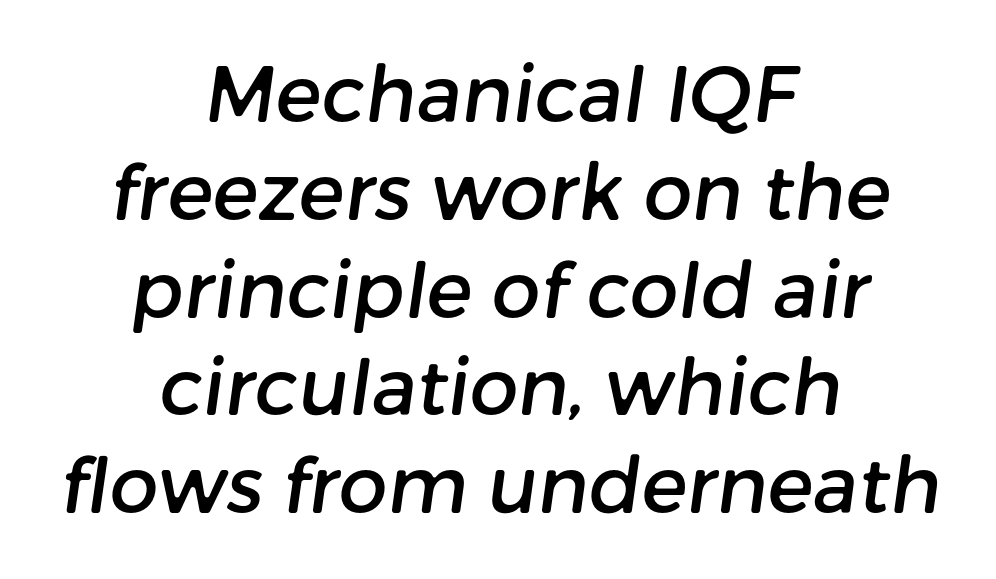
The image shows 77 px sans-serif type; set centered, normal line spacing (1.27x), normal letter spacing, not underlined; low stroke contrast and a medium x-height.
